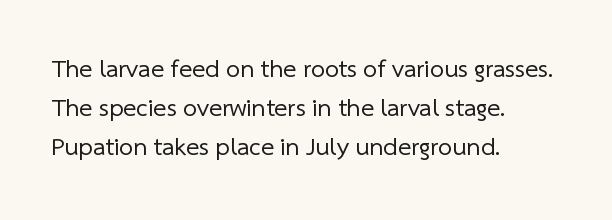
The glyphs are unaccompanied by any horizontal stroke below them. The passage shown is not bold in any degree. Notice how descenders clear the ascenders below comfortably — that's standard leading. Honestly, the letter spacing is just normal — you wouldn't notice it. Caption: multi-line text, flush left, ragged right.
